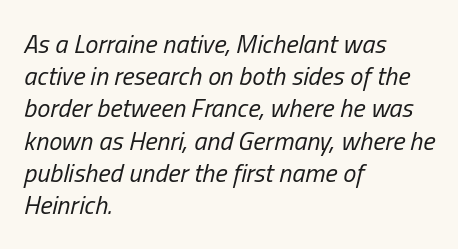
Q: Is the text bold? A: No.
Q: Is the text italic (slanted)? A: Yes, it leans right by about 13 degrees.
Q: Is the text underlined? A: No.
Q: How is the paragraph aligned? A: Left-aligned.
Q: Is the spacing between letters normal or unusually wide? A: Normal.
